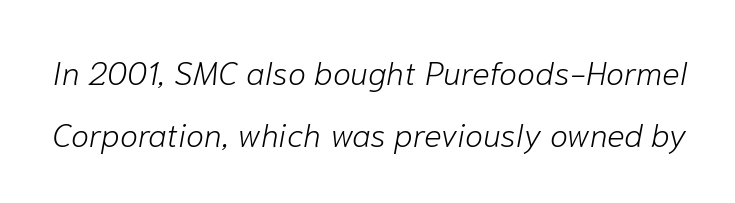
Q: Is the text bold? A: No.
Q: Is the text italic (slanted)? A: Yes, it leans right by about 10 degrees.
Q: Is the text underlined? A: No.
Q: Is the spacing between letters normal or unusually wide? A: Normal.
Q: Width (condensed, normal, or wide)? A: Normal.
Q: Stroke contrast? A: Low.
Q: x-height? A: Medium.
Q: Monospaced? A: No.
